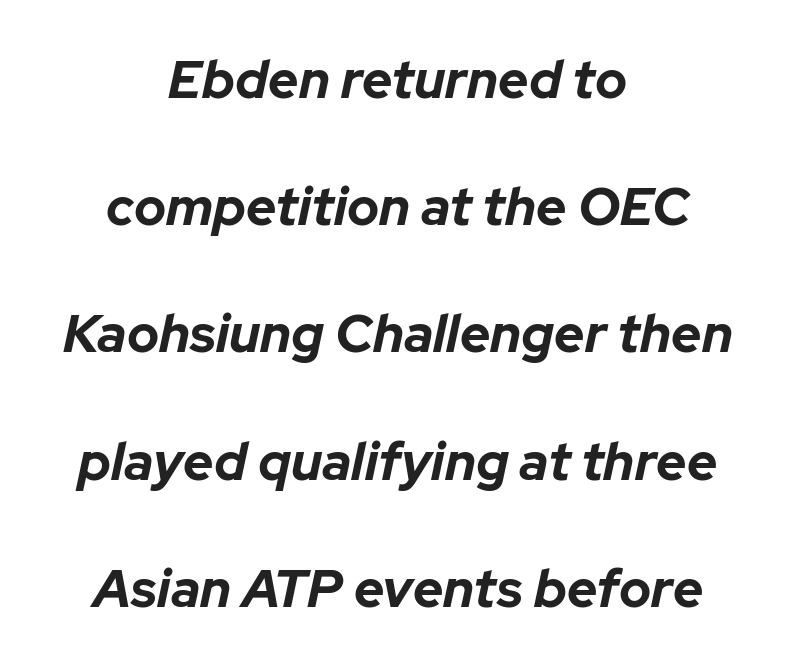
The image shows 53 px bold type, italic (leaning right); set centered, loose line spacing (2.4x), normal letter spacing, not underlined; low stroke contrast and a medium x-height.
